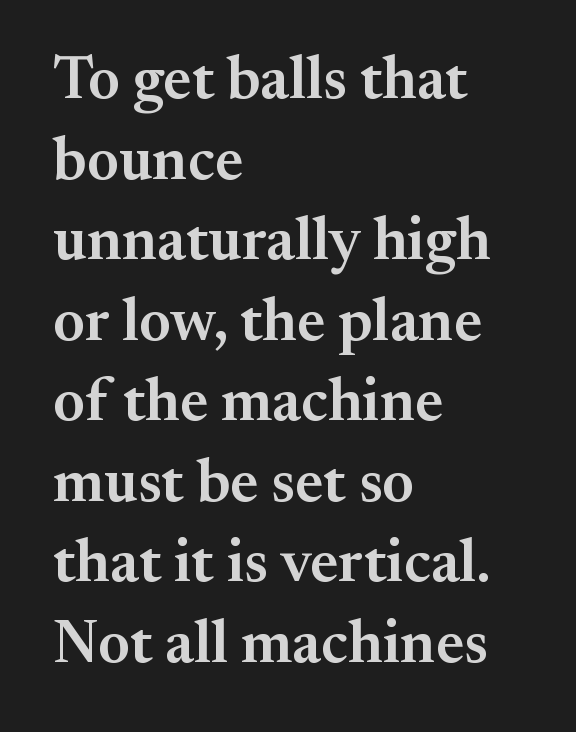
The image shows 61 px semibold serif type, upright; set left-aligned, normal line spacing (1.32x), normal letter spacing, not underlined; medium stroke contrast and a small x-height.
